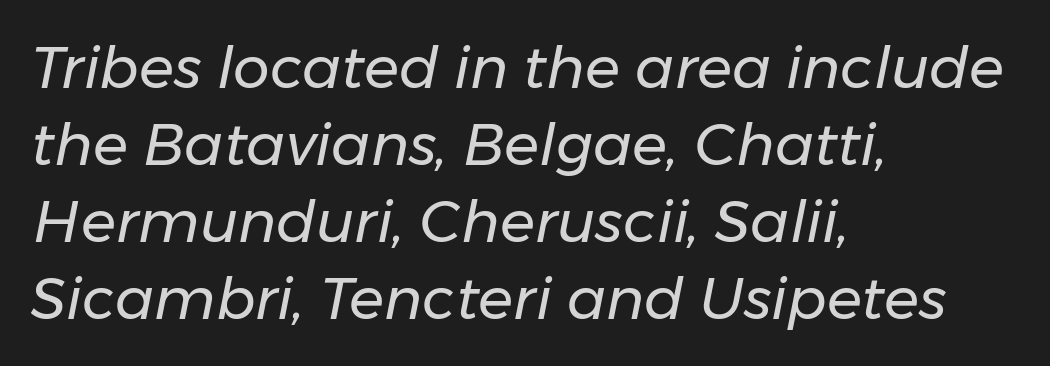
The image shows 58 px regular-weight type, italic (leaning right); set left-aligned, normal line spacing (1.33x), normal letter spacing, not underlined; low stroke contrast and a medium x-height.
